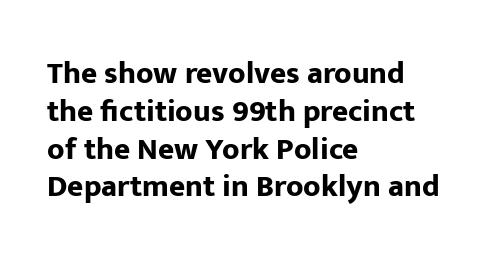
Q: Is the text bold? A: Yes.
Q: Is the text italic (slanted)? A: No, it is upright.
Q: Is the typeface a serif or a sans-serif typeface? A: Sans-serif.
Q: Is the text underlined? A: No.
Q: How is the paragraph aligned? A: Left-aligned.
Q: Is the spacing between letters normal or unusually wide? A: Normal.
Q: Width (condensed, normal, or wide)? A: Normal.
Q: Stroke contrast? A: Low.
Q: x-height? A: Medium.
Q: Monospaced? A: No.
